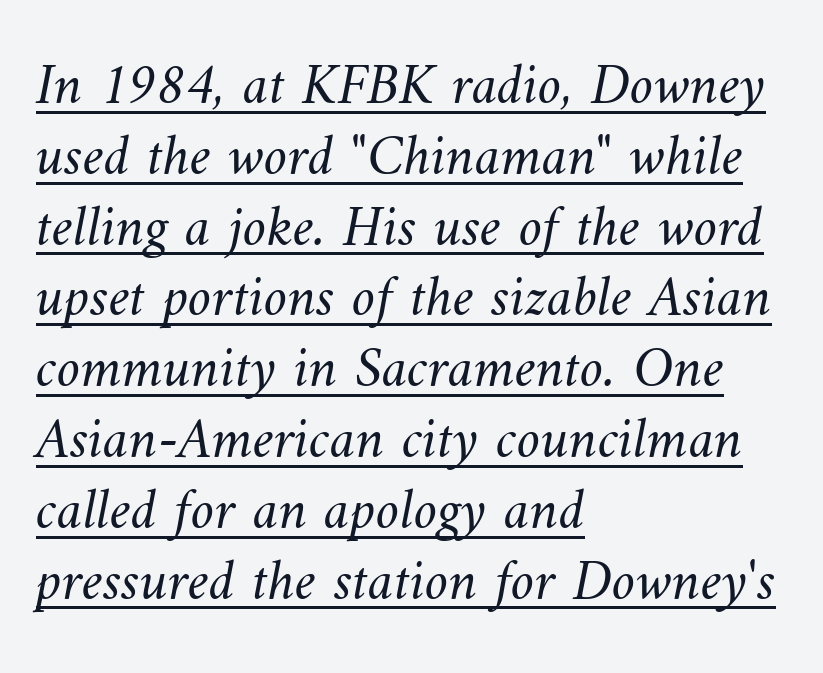
{"bold": "no", "weight": "light", "width": "normal", "stroke_contrast": "medium", "x_height": "small", "monospaced": "no", "underline": "yes", "align": "left", "line_spacing_ratio": 1.2, "letter_spacing": "normal", "letter_spacing_em": 0.0, "glyph_px": 59}
